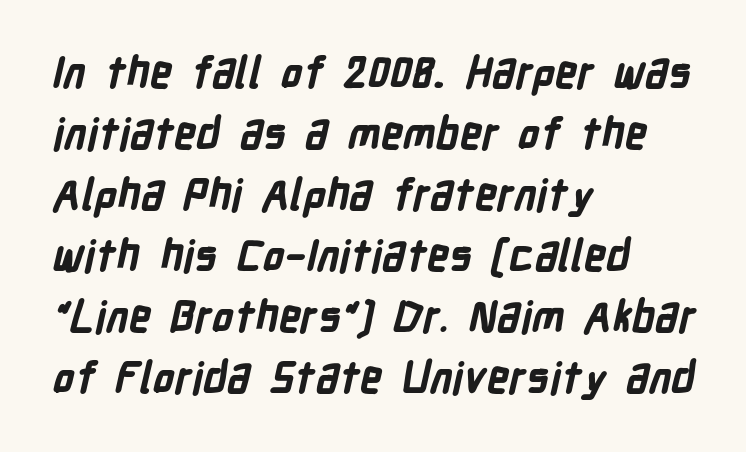
Character widths vary here, with narrow letters taking less room than wide ones. These lines sit exactly where default settings would place them. The designer went with a sans here, leaving each stem footless. The passage shown is not underscored anywhere. Typographic density is high because the face is bold. The face used here is rendered with its standard letterfit.
